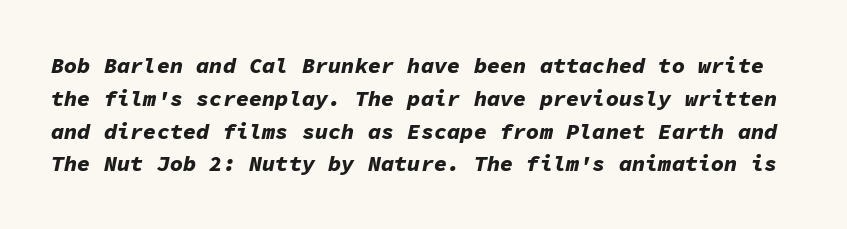
Q: Is the text bold? A: Yes.
Q: Is the text italic (slanted)? A: Yes, it leans right by about 11 degrees.
Q: Is the text underlined? A: No.
Q: Is the spacing between letters normal or unusually wide? A: Normal.
Q: Is the spacing between lines tight, normal or loose? A: Normal.
